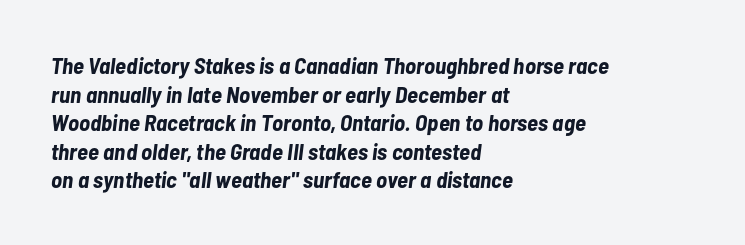
A classic flush-left, rag-right setting is used for this passage. What weight is shown? A full bold with thick strokes. The passage shown leans; its letterforms are oblique. The rendering keeps characters at their native spacing. Honestly, there is no underline to notice here at all.
